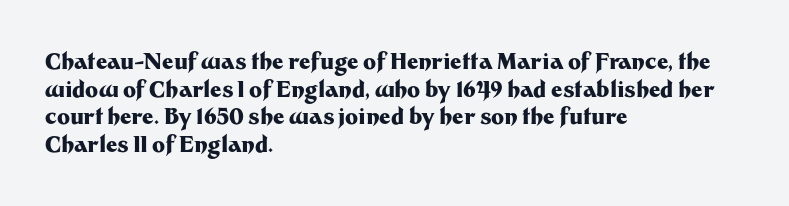
Q: Is the text bold? A: Yes.
Q: Is the text italic (slanted)? A: No, it is upright.
Q: Is the text underlined? A: No.
Q: How is the paragraph aligned? A: Left-aligned.
Q: Is the spacing between letters normal or unusually wide? A: Normal.
Q: Is the spacing between lines tight, normal or loose? A: Normal.
